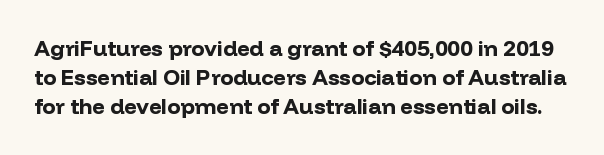
{"italic": "no", "bold": "yes", "underline": "no", "line_spacing": "normal", "line_spacing_ratio": 1.32, "letter_spacing": "normal", "letter_spacing_em": 0.0, "glyph_px": 22}
